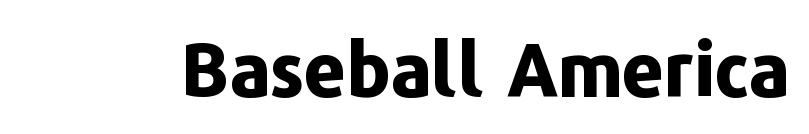
Q: Is the text bold? A: Yes.
Q: Is the text italic (slanted)? A: No, it is upright.
Q: Is the typeface a serif or a sans-serif typeface? A: Sans-serif.
Q: Is the text underlined? A: No.
Q: Is the spacing between letters normal or unusually wide? A: Normal.
Q: Width (condensed, normal, or wide)? A: Normal.
Q: Stroke contrast? A: Low.
Q: x-height? A: Medium.
Q: Monospaced? A: No.
